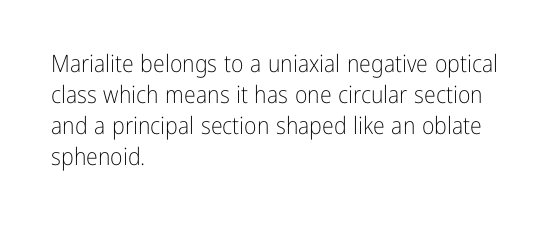
The image shows 24 px text type, upright; set left-aligned, normal line spacing (1.29x), normal letter spacing, not underlined.
